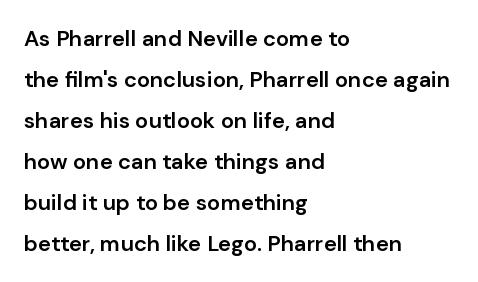
{"italic": "no", "bold": "semi", "underline": "no", "align": "left", "line_spacing_ratio": 1.86, "letter_spacing": "normal", "letter_spacing_em": 0.0, "glyph_px": 22}
